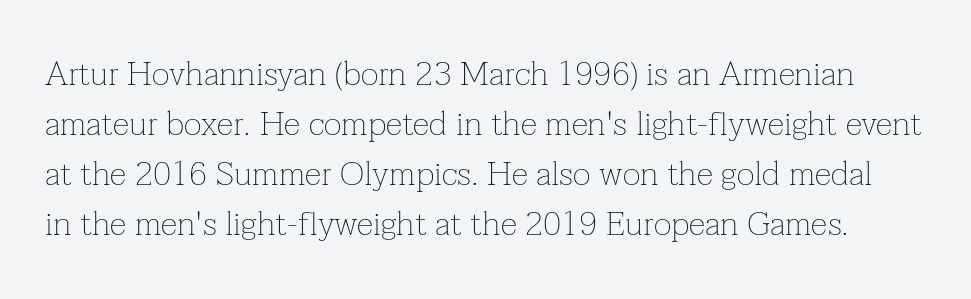
The image shows 34 px thin serif type, upright; set normal line spacing (1.47x), normal letter spacing, not underlined; low stroke contrast and a medium x-height.
